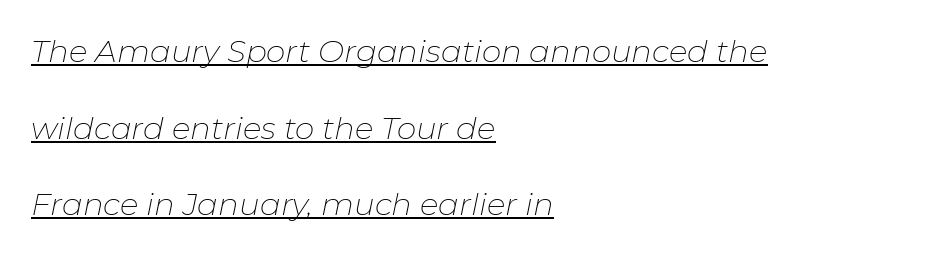
{"italic": "yes", "lean": "right", "slant_degrees": 11, "bold": "no", "weight": "thin", "width": "normal", "stroke_contrast": "low", "x_height": "medium", "monospaced": "no", "underline": "yes", "align": "left", "line_spacing": "loose", "line_spacing_ratio": 2.47, "letter_spacing": "normal", "letter_spacing_em": 0.0, "glyph_px": 31}
